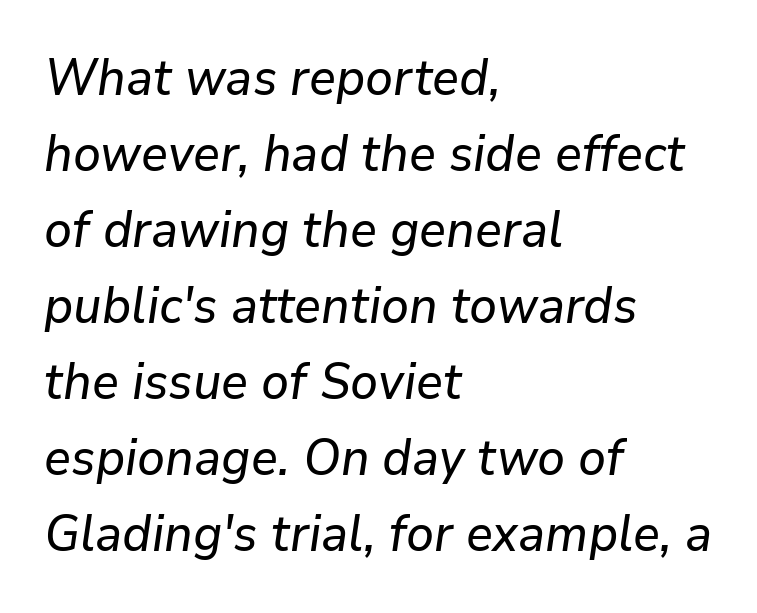
Q: Is the text italic (slanted)? A: Yes, it leans right by about 9 degrees.
Q: Is the text underlined? A: No.
Q: How is the paragraph aligned? A: Left-aligned.
Q: Is the spacing between letters normal or unusually wide? A: Normal.
Q: Is the spacing between lines tight, normal or loose? A: Normal.
Q: Width (condensed, normal, or wide)? A: Normal.
Q: Stroke contrast? A: Low.
Q: x-height? A: Medium.
Q: Monospaced? A: No.
